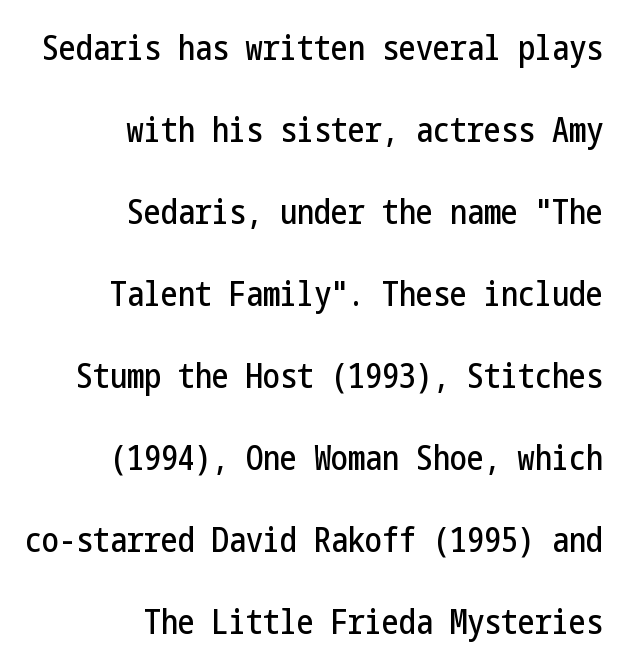
The image shows 34 px condensed sans-serif type, upright; set right-aligned, loose line spacing (2.41x), normal letter spacing, not underlined; low stroke contrast and a medium x-height.
